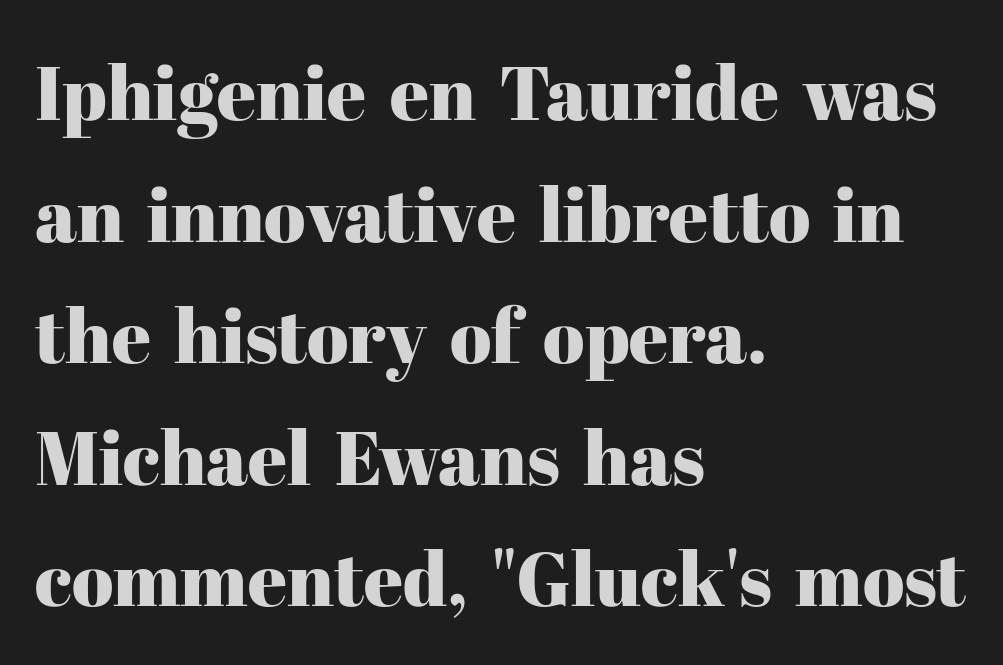
The image shows 76 px serif type, upright; set left-aligned, normal line spacing (1.6x), normal letter spacing, not underlined; high stroke contrast and a medium x-height.
